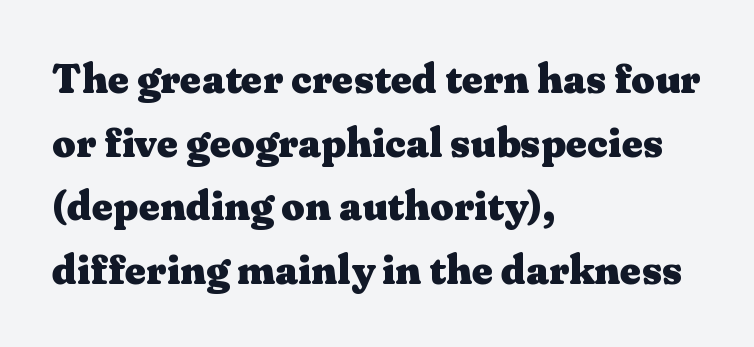
The passage is arranged the way most books set body copy — flush left. Tracking here is standard; glyphs follow each other at the usual distance. The area under the type is left untouched. I'd describe the lettering as bold — thick and assertive.
